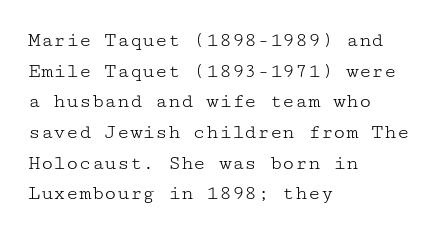
Q: Is the text bold? A: No.
Q: Is the text italic (slanted)? A: No, it is upright.
Q: Is the text underlined? A: No.
Q: How is the paragraph aligned? A: Left-aligned.
Q: Is the spacing between letters normal or unusually wide? A: Normal.
Q: Is the spacing between lines tight, normal or loose? A: Normal.
